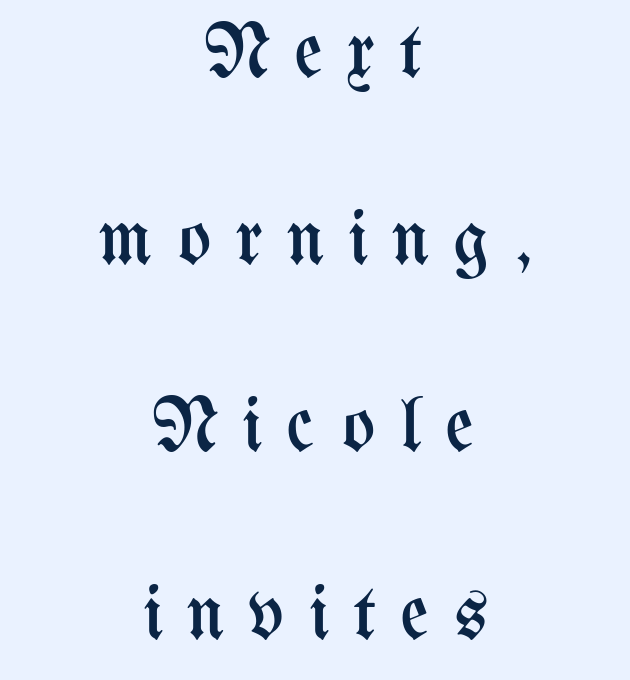
Q: Is the text bold? A: No.
Q: Is the text italic (slanted)? A: No, it is upright.
Q: Is the text underlined? A: No.
Q: How is the paragraph aligned? A: Centered.
Q: Is the spacing between letters normal or unusually wide? A: Unusually wide.
Q: Is the spacing between lines tight, normal or loose? A: Loose.
Q: Width (condensed, normal, or wide)? A: Condensed.
Q: Stroke contrast? A: Medium.
Q: x-height? A: Medium.
Q: Monospaced? A: No.
